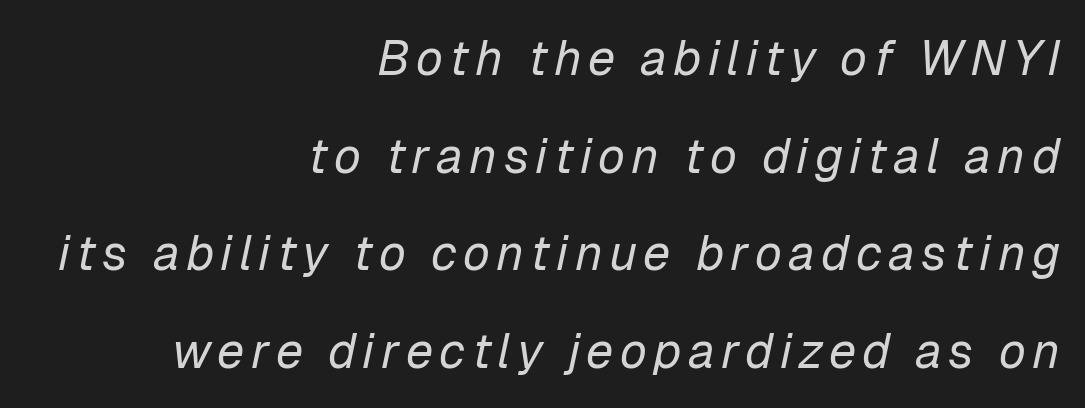
The image shows 49 px regular-weight type, italic (leaning right); set right-aligned, loose line spacing (1.99x), not underlined; low stroke contrast and a medium x-height.
